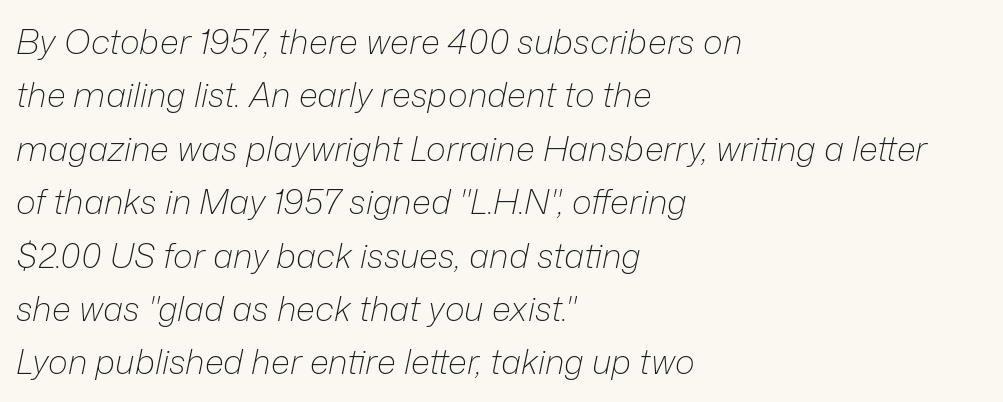
Varying glyph widths throughout — classic text-font behaviour. Check under the words: just untouched page. This sample uses an oblique cut, with every glyph tilted off the vertical. Interline gaps are of average width in this sample. You could call the tracking neutral — neither tight nor loose.
